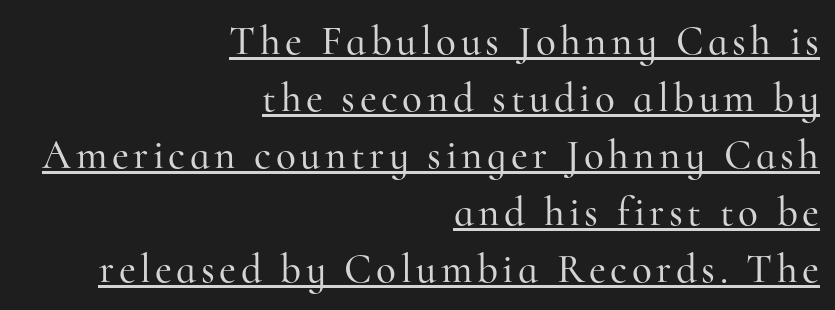
The image shows 41 px serif type, upright; set right-aligned, normal line spacing (1.39x), underlined; high stroke contrast and a small x-height.
